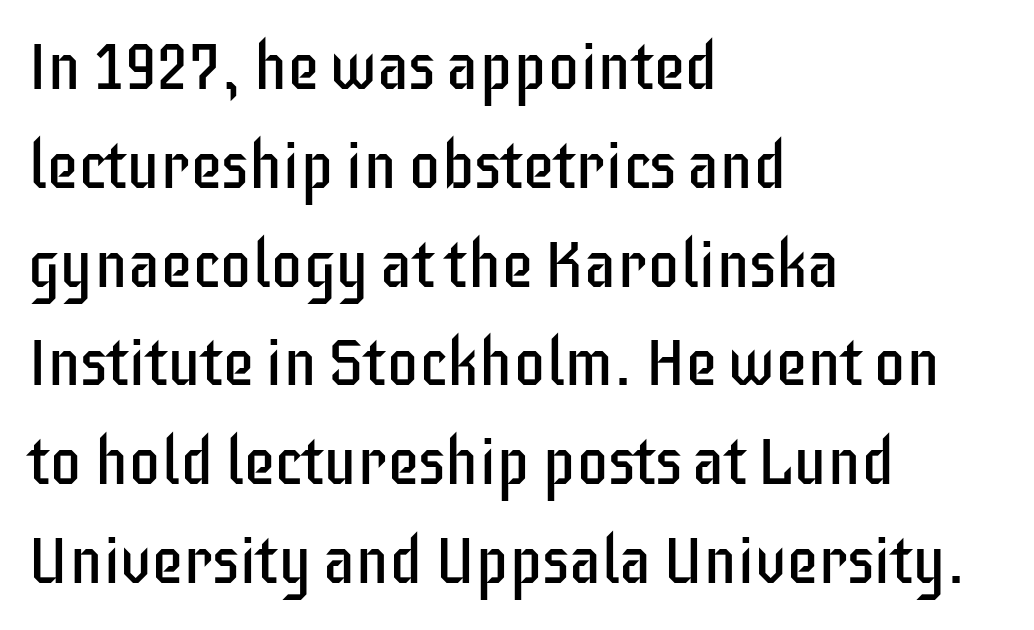
The image shows 65 px regular-weight, condensed sans-serif type, upright; set left-aligned, normal line spacing (1.52x), normal letter spacing, not underlined; low stroke contrast and a large x-height.
